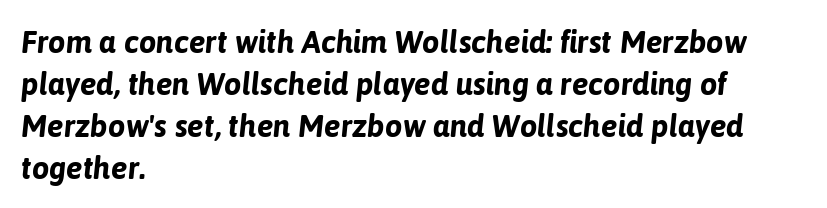
Q: Is the text bold? A: Yes.
Q: Is the text italic (slanted)? A: Yes, it leans right by about 6 degrees.
Q: Is the text underlined? A: No.
Q: How is the paragraph aligned? A: Left-aligned.
Q: Is the spacing between letters normal or unusually wide? A: Normal.
Q: Is the spacing between lines tight, normal or loose? A: Normal.
Q: Width (condensed, normal, or wide)? A: Normal.
Q: Stroke contrast? A: Low.
Q: x-height? A: Medium.
Q: Monospaced? A: No.
